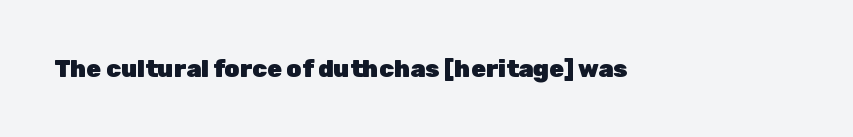
The image shows 24 px bold type, upright; set normal letter spacing, not underlined.
